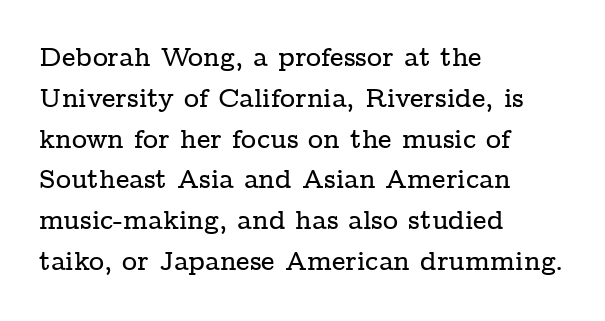
{"italic": "no", "underline": "no", "align": "left", "line_spacing": "normal", "line_spacing_ratio": 1.57, "letter_spacing": "normal", "letter_spacing_em": 0.0, "glyph_px": 26}
